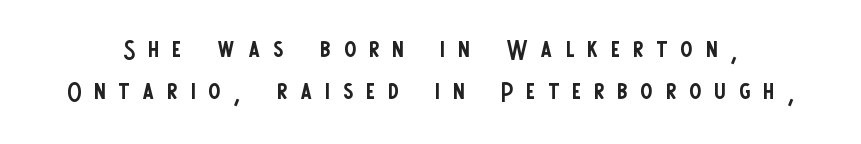
The image shows 35 px regular-weight, condensed sans-serif type, upright; set line spacing 1.21x, unusually wide letter spacing (+0.38 em), not underlined; low stroke contrast and a large x-height.
